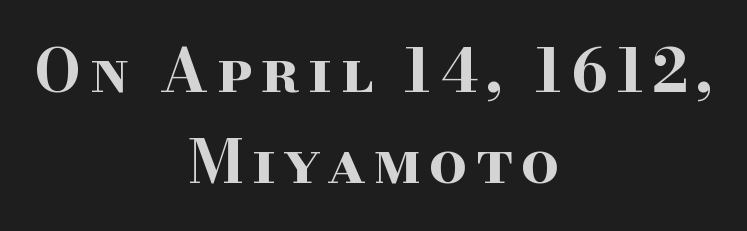
Neither beginnings nor endings align; midpoints do. A bare baseline throughout the passage. Heavy, bold letterforms. Characters remain perfectly vertical along every line. Each letter's strokes conclude with small projecting serifs. Notice how descenders clear the ascenders below comfortably — that's standard leading.
